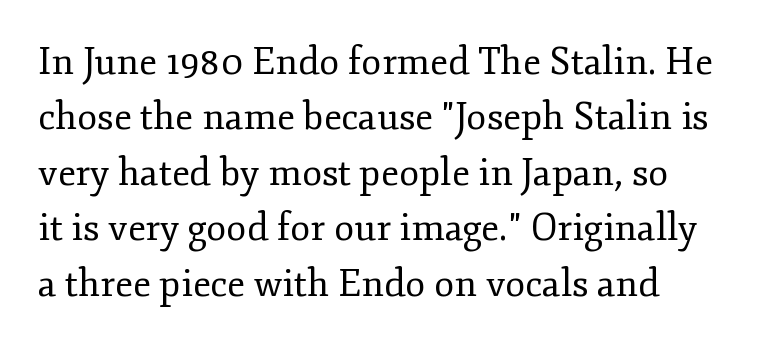
Q: Is the text bold? A: No.
Q: Is the text italic (slanted)? A: No, it is upright.
Q: Is the typeface a serif or a sans-serif typeface? A: Serif.
Q: Is the text underlined? A: No.
Q: Is the spacing between letters normal or unusually wide? A: Normal.
Q: Is the spacing between lines tight, normal or loose? A: Normal.
Q: Width (condensed, normal, or wide)? A: Normal.
Q: Stroke contrast? A: Low.
Q: x-height? A: Small.
Q: Monospaced? A: No.
